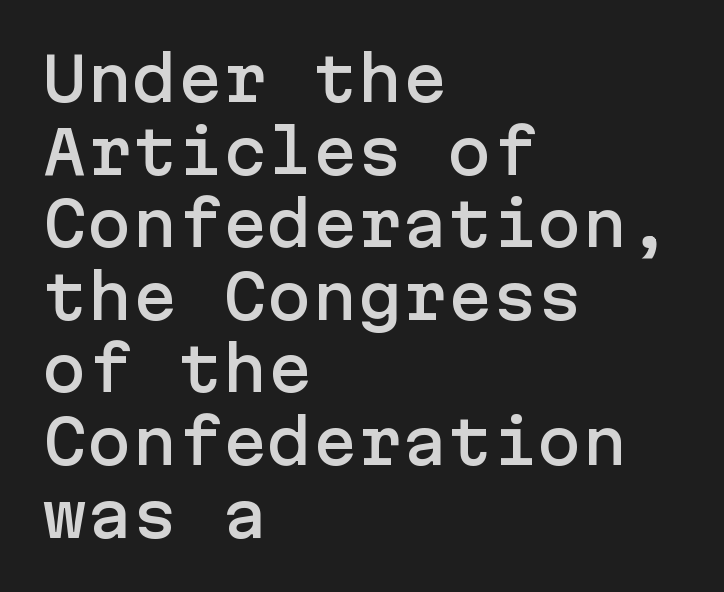
{"serif": "no", "italic": "no", "width": "normal", "stroke_contrast": "low", "x_height": "medium", "underline": "no", "align": "left", "line_spacing_ratio": 1.21, "letter_spacing": "normal", "letter_spacing_em": 0.0, "glyph_px": 60}
